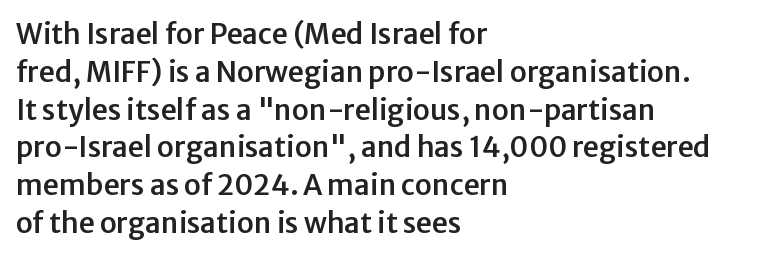
Q: Is the text italic (slanted)? A: No, it is upright.
Q: Is the typeface a serif or a sans-serif typeface? A: Sans-serif.
Q: Is the text underlined? A: No.
Q: How is the paragraph aligned? A: Left-aligned.
Q: Is the spacing between letters normal or unusually wide? A: Normal.
Q: Is the spacing between lines tight, normal or loose? A: Normal.
Q: Width (condensed, normal, or wide)? A: Normal.
Q: Stroke contrast? A: Low.
Q: x-height? A: Medium.
Q: Monospaced? A: No.
